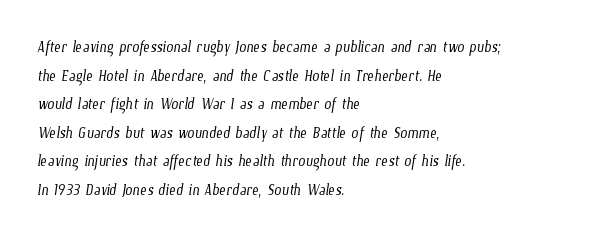
The image shows 20 px text type; set left-aligned, normal line spacing (1.43x), normal letter spacing, not underlined.
